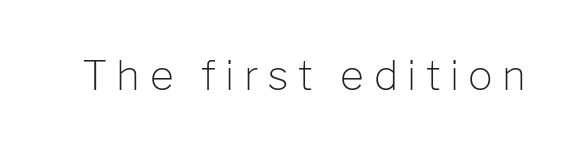
A bare baseline throughout the passage. Character widths vary here, with narrow letters taking less room than wide ones. Stem width sits at or under what a default text font uses. Between one letter and the next there's a generous, obvious gap.
